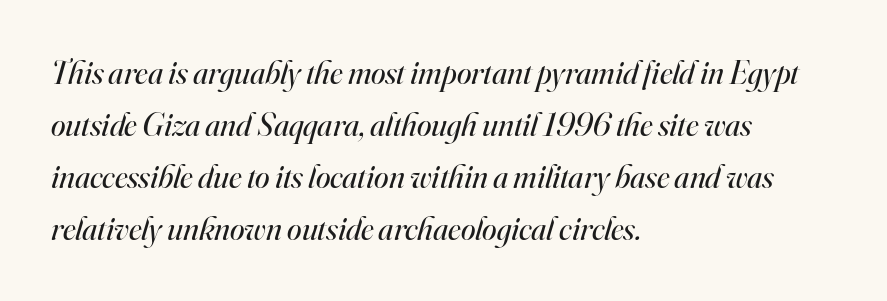
The image shows 33 px regular-weight serif type, italic (leaning right); set left-aligned, normal line spacing (1.58x), normal letter spacing, not underlined; high stroke contrast and a small x-height.
